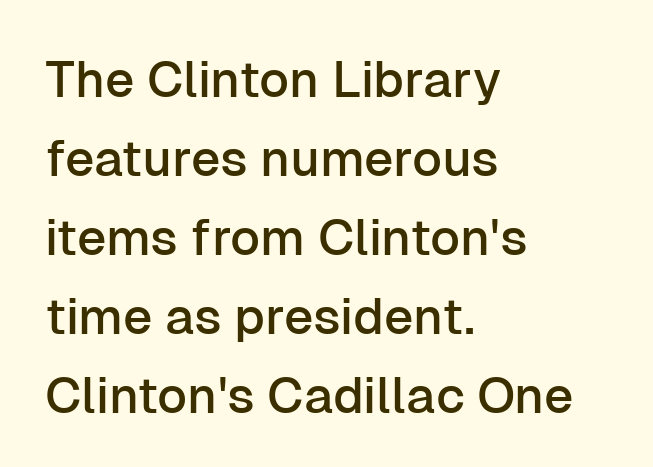
Q: Is the text italic (slanted)? A: No, it is upright.
Q: Is the typeface a serif or a sans-serif typeface? A: Sans-serif.
Q: Is the text underlined? A: No.
Q: How is the paragraph aligned? A: Left-aligned.
Q: Is the spacing between letters normal or unusually wide? A: Normal.
Q: Is the spacing between lines tight, normal or loose? A: Normal.
Q: Width (condensed, normal, or wide)? A: Normal.
Q: Stroke contrast? A: Low.
Q: x-height? A: Medium.
Q: Monospaced? A: No.
